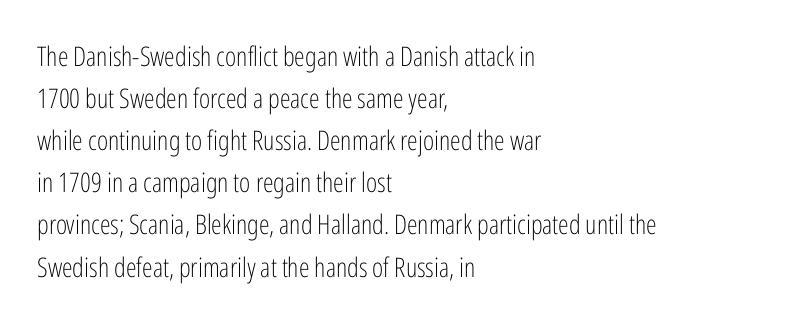
The image shows 27 px text type, upright; set left-aligned, normal line spacing (1.56x), normal letter spacing, not underlined.
